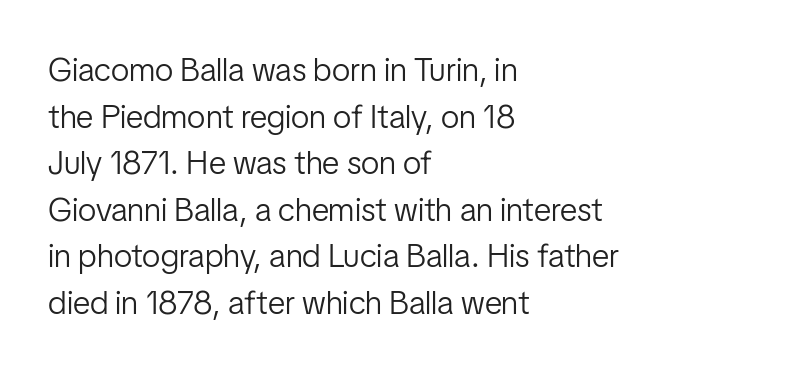
Q: Is the text bold? A: No.
Q: Is the text italic (slanted)? A: No, it is upright.
Q: Is the typeface a serif or a sans-serif typeface? A: Sans-serif.
Q: Is the text underlined? A: No.
Q: How is the paragraph aligned? A: Left-aligned.
Q: Is the spacing between letters normal or unusually wide? A: Normal.
Q: Is the spacing between lines tight, normal or loose? A: Normal.
Q: Width (condensed, normal, or wide)? A: Condensed.
Q: Stroke contrast? A: Low.
Q: x-height? A: Medium.
Q: Monospaced? A: No.
